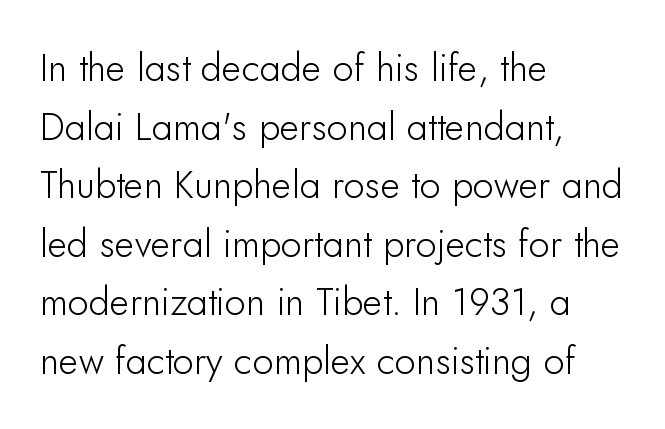
{"serif": "no", "italic": "no", "width": "normal", "stroke_contrast": "low", "x_height": "small", "monospaced": "no", "underline": "no", "align": "left", "line_spacing": "normal", "line_spacing_ratio": 1.54, "letter_spacing": "normal", "letter_spacing_em": 0.0, "glyph_px": 38}
